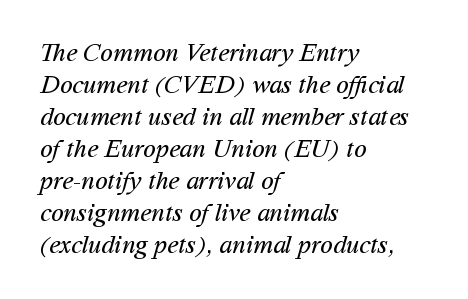
Q: Is the text bold? A: No.
Q: Is the text underlined? A: No.
Q: How is the paragraph aligned? A: Left-aligned.
Q: Is the spacing between letters normal or unusually wide? A: Normal.
